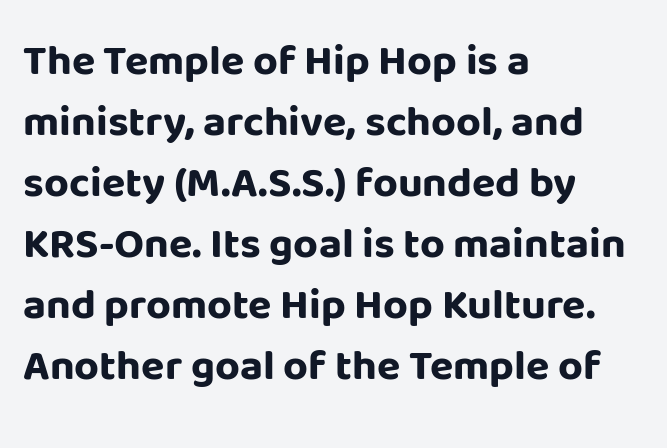
Q: Is the text bold? A: Yes.
Q: Is the text italic (slanted)? A: No, it is upright.
Q: Is the typeface a serif or a sans-serif typeface? A: Sans-serif.
Q: Is the text underlined? A: No.
Q: How is the paragraph aligned? A: Left-aligned.
Q: Is the spacing between letters normal or unusually wide? A: Normal.
Q: Is the spacing between lines tight, normal or loose? A: Normal.
Q: Width (condensed, normal, or wide)? A: Normal.
Q: Stroke contrast? A: Low.
Q: x-height? A: Large.
Q: Monospaced? A: No.
